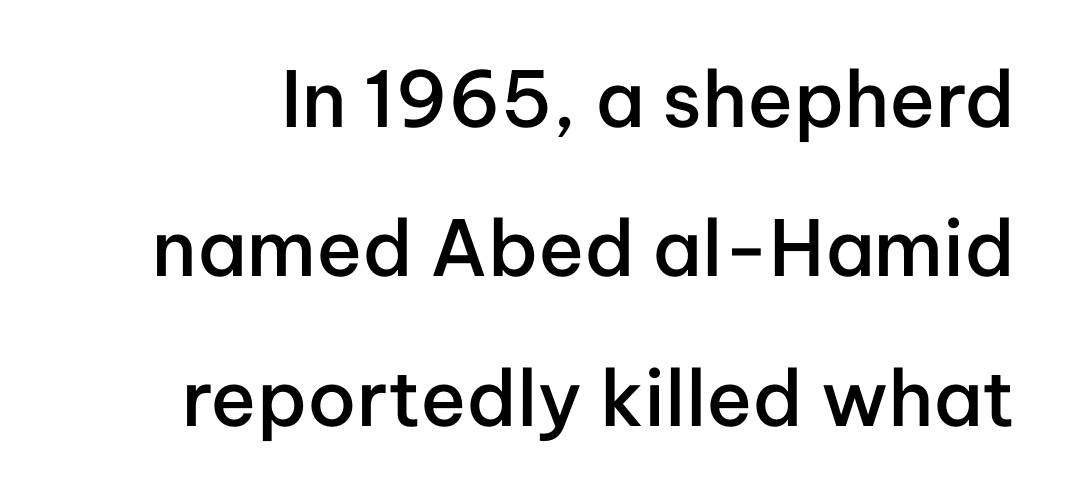
{"serif": "no", "italic": "no", "bold": "semi", "weight": "semibold", "width": "normal", "stroke_contrast": "low", "x_height": "medium", "monospaced": "no", "underline": "no", "line_spacing": "loose", "line_spacing_ratio": 1.94, "letter_spacing": "normal", "letter_spacing_em": 0.0, "glyph_px": 77}
